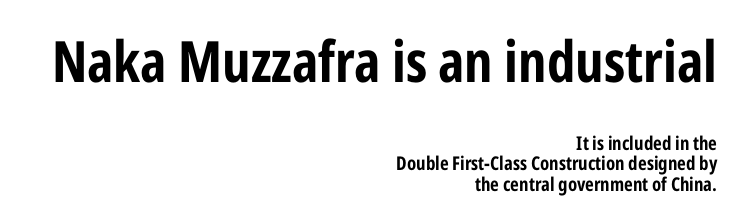
The image shows 57 px bold, condensed sans-serif type, upright; set right-aligned, tight line spacing (1.09x), normal letter spacing, not underlined; the first (top) block is 3.0x larger; low stroke contrast and a medium x-height.
